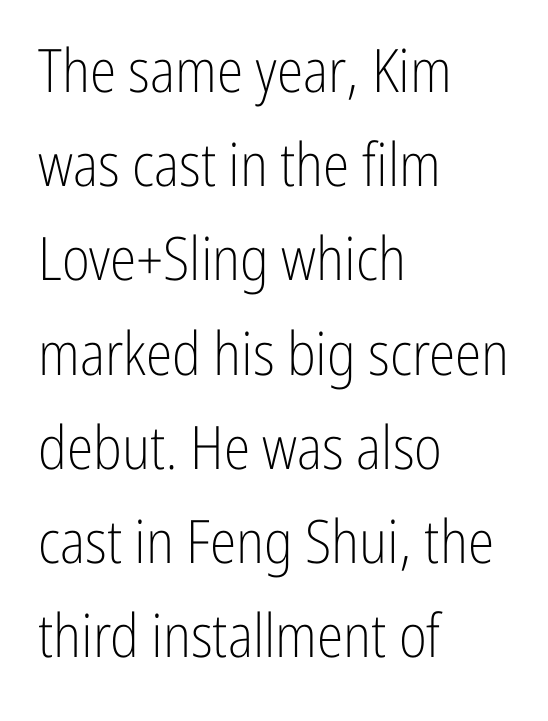
Type style note: lacks serifs. No word sits above an underline. Posture: vertical. The lines in this sample share a left origin and differ only in where they stop.
